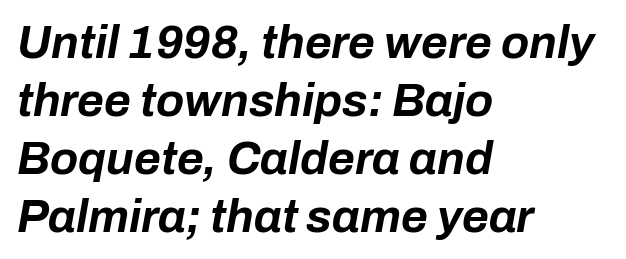
{"italic": "yes", "lean": "right", "slant_degrees": 10, "bold": "yes", "weight": "bold", "width": "normal", "stroke_contrast": "low", "x_height": "medium", "monospaced": "no", "underline": "no", "align": "left", "line_spacing": "normal", "line_spacing_ratio": 1.26, "letter_spacing": "normal", "letter_spacing_em": 0.0, "glyph_px": 46}
